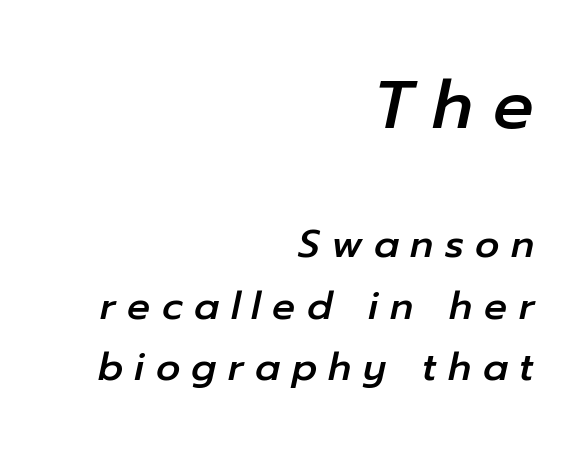
The image shows 67 px text type, italic (leaning right); set right-aligned, normal line spacing (1.61x), unusually wide letter spacing (+0.3 em), not underlined; the first (top) block is 1.76x larger; low stroke contrast and a medium x-height.
